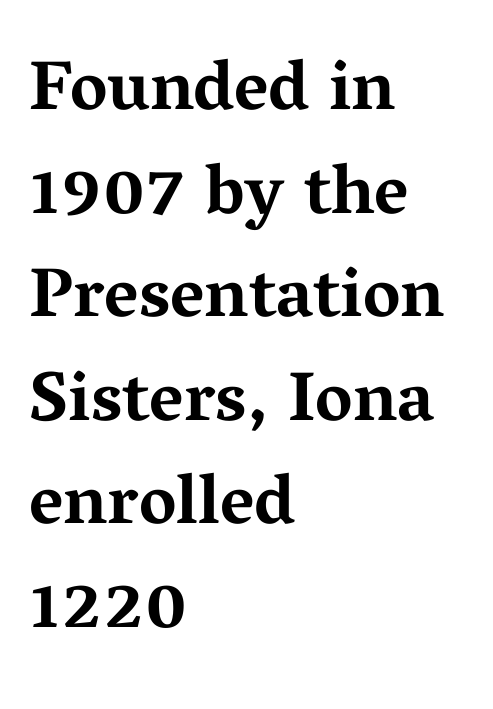
The image shows 70 px bold, wide serif type, upright; set left-aligned, normal line spacing (1.48x), normal letter spacing, not underlined; medium stroke contrast and a medium x-height.
